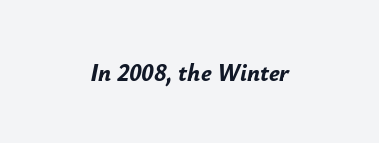
{"italic": "yes", "lean": "right", "slant_degrees": 12, "bold": "yes", "underline": "no", "align": "center", "letter_spacing": "normal", "letter_spacing_em": 0.0, "glyph_px": 24}
